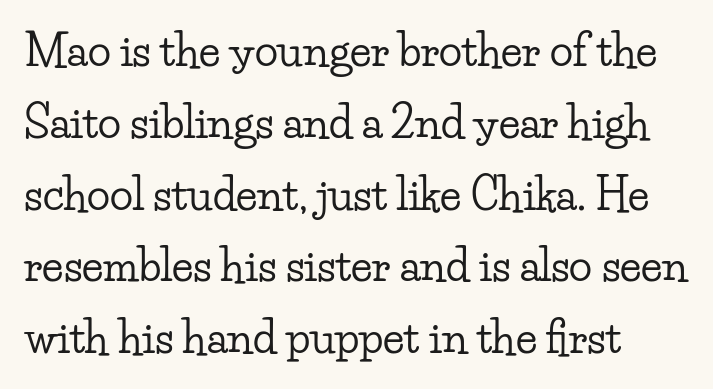
Q: Is the text italic (slanted)? A: No, it is upright.
Q: Is the typeface a serif or a sans-serif typeface? A: Serif.
Q: Is the text underlined? A: No.
Q: How is the paragraph aligned? A: Left-aligned.
Q: Is the spacing between letters normal or unusually wide? A: Normal.
Q: Is the spacing between lines tight, normal or loose? A: Normal.
Q: Width (condensed, normal, or wide)? A: Wide.
Q: Stroke contrast? A: Low.
Q: x-height? A: Small.
Q: Monospaced? A: No.
